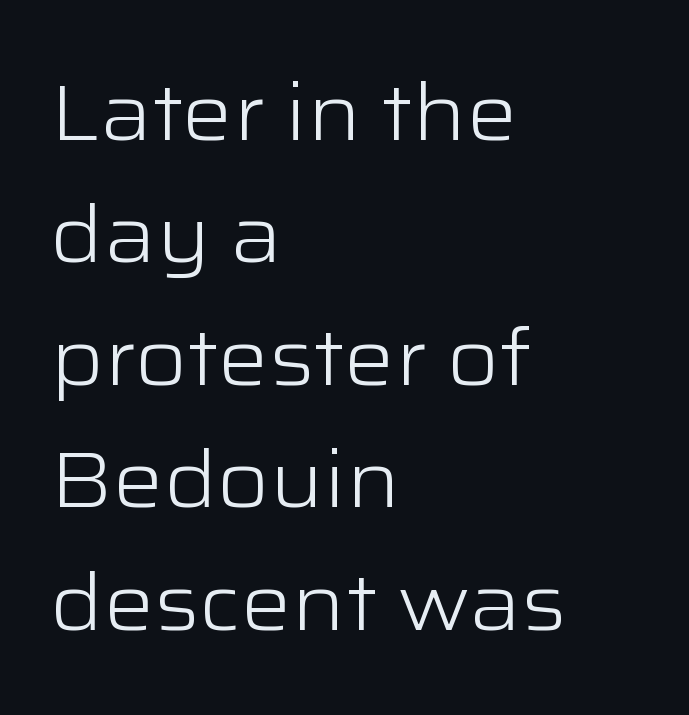
{"serif": "no", "italic": "no", "bold": "no", "weight": "light", "width": "wide", "stroke_contrast": "low", "x_height": "medium", "monospaced": "no", "underline": "no", "align": "left", "line_spacing": "normal", "line_spacing_ratio": 1.55, "letter_spacing": "normal", "letter_spacing_em": 0.0, "glyph_px": 79}
